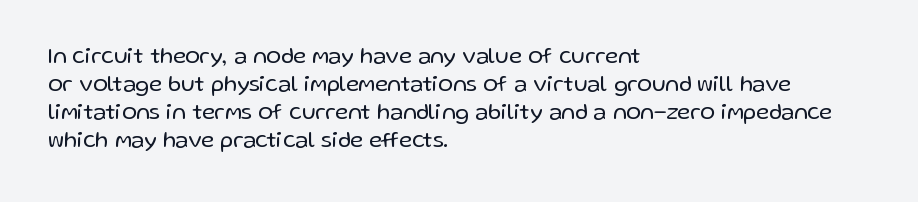
Normally led — the rows are evenly, conventionally spaced. Underlining? Definitely not there. The axis of the letterforms is exactly vertical. The passage is arranged the way most books set body copy — flush left. Default kerning and tracking; the words read as compact shapes.
